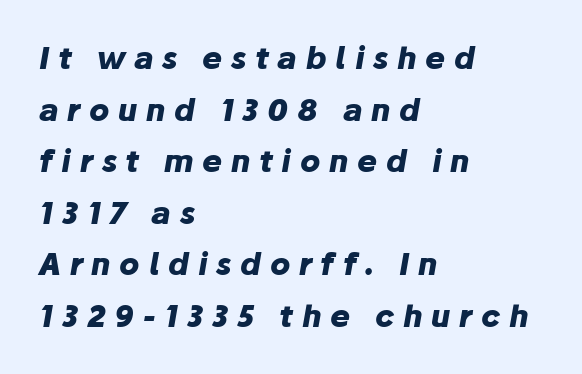
{"italic": "yes", "lean": "right", "slant_degrees": 10, "bold": "yes", "weight": "heavy", "width": "normal", "stroke_contrast": "low", "x_height": "medium", "monospaced": "no", "underline": "no", "align": "left", "line_spacing_ratio": 1.72, "letter_spacing": "wide", "letter_spacing_em": 0.29, "glyph_px": 30}
